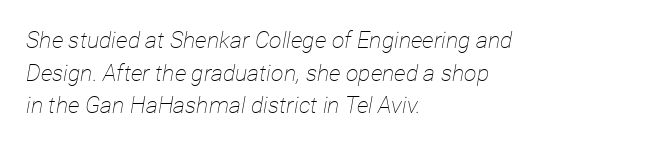
Q: Is the text bold? A: No.
Q: Is the text italic (slanted)? A: Yes, it leans right by about 12 degrees.
Q: Is the text underlined? A: No.
Q: How is the paragraph aligned? A: Left-aligned.
Q: Is the spacing between letters normal or unusually wide? A: Normal.
Q: Is the spacing between lines tight, normal or loose? A: Normal.
